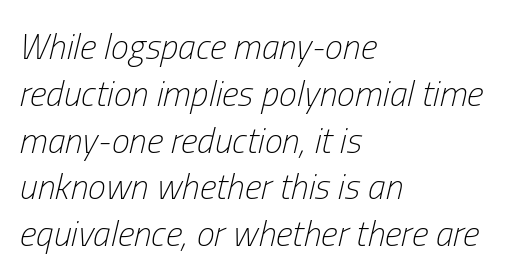
Visually the block forms a straight wall on the left and a jagged coastline on the right. A normal amount of white space separates one row of letters from the next. Is this a fixed-width face? No — the glyphs have proportional, varying widths. Heft: none added — not bold. These lines keep a tight, regular rhythm from letter to letter.
